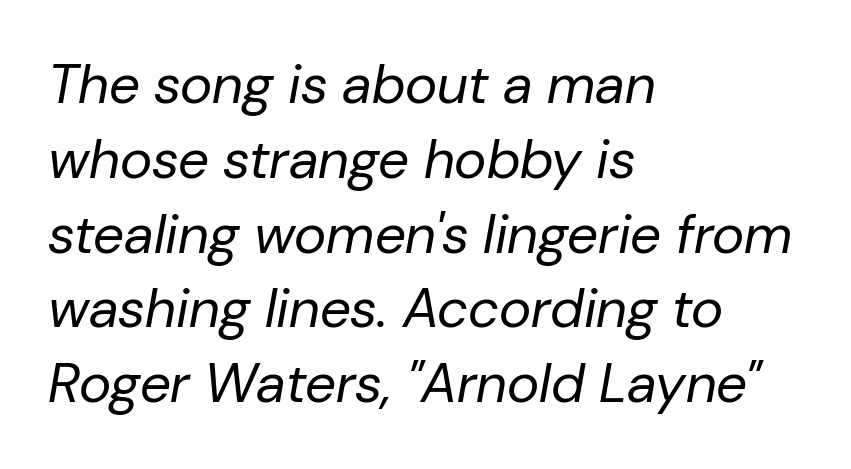
{"italic": "yes", "lean": "right", "slant_degrees": 10, "bold": "no", "weight": "regular", "width": "normal", "stroke_contrast": "low", "x_height": "medium", "monospaced": "no", "underline": "no", "align": "left", "line_spacing": "normal", "line_spacing_ratio": 1.36, "letter_spacing": "normal", "letter_spacing_em": 0.0, "glyph_px": 55}
